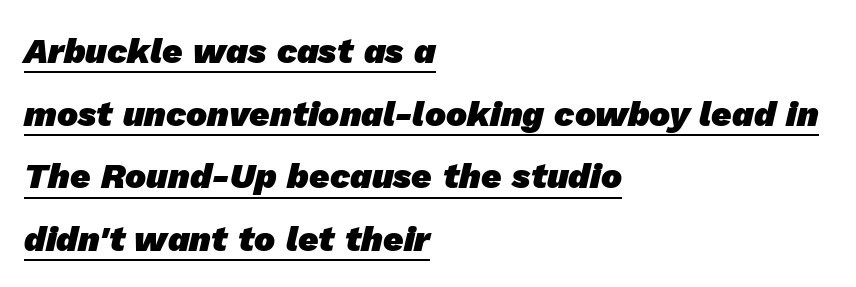
Q: Is the text bold? A: Yes.
Q: Is the typeface a serif or a sans-serif typeface? A: Sans-serif.
Q: Is the text underlined? A: Yes.
Q: How is the paragraph aligned? A: Left-aligned.
Q: Is the spacing between letters normal or unusually wide? A: Normal.
Q: Width (condensed, normal, or wide)? A: Normal.
Q: Stroke contrast? A: Low.
Q: x-height? A: Medium.
Q: Monospaced? A: No.
